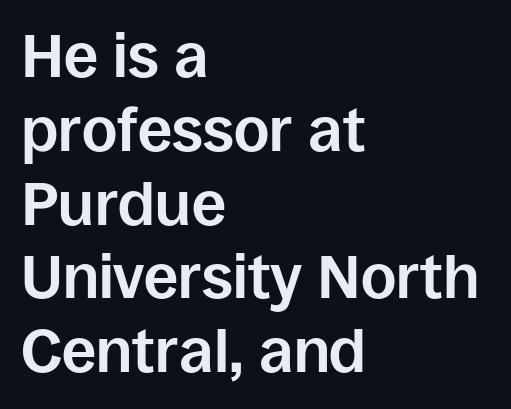
The image shows 61 px bold sans-serif type, upright; set left-aligned, line spacing 1.21x, normal letter spacing, not underlined; low stroke contrast and a large x-height.
